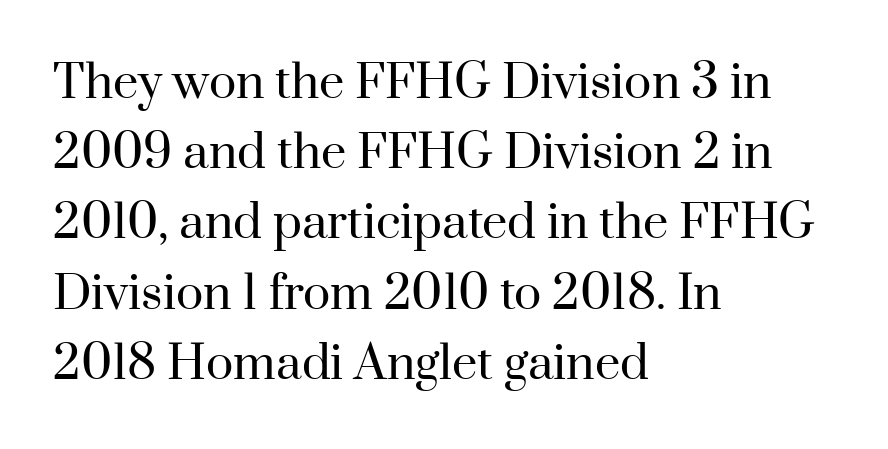
The face used here is proportionally spaced, like ordinary book or web type. In CSS terms this would be text-align: left. The lettering holds an erect, upright posture throughout. Default kerning and tracking; the words read as compact shapes.
